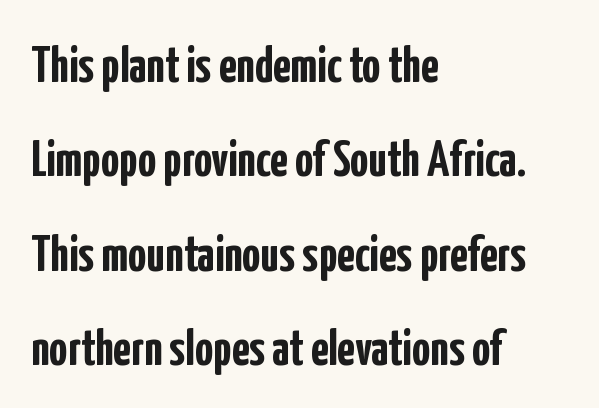
In terms of weight, the rendering is a true, heavy bold. Beneath every word, the page is bare. The text was rendered using a sans face with plain stroke endings. Spacing between characters is what you'd get straight out of the box.
